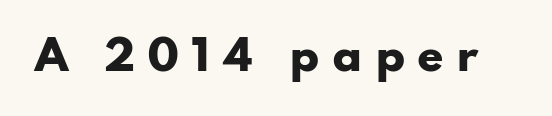
Q: Is the text bold? A: Yes.
Q: Is the text italic (slanted)? A: No, it is upright.
Q: Is the typeface a serif or a sans-serif typeface? A: Sans-serif.
Q: Is the text underlined? A: No.
Q: Is the spacing between letters normal or unusually wide? A: Unusually wide.
Q: Width (condensed, normal, or wide)? A: Wide.
Q: Stroke contrast? A: Low.
Q: x-height? A: Small.
Q: Monospaced? A: No.
